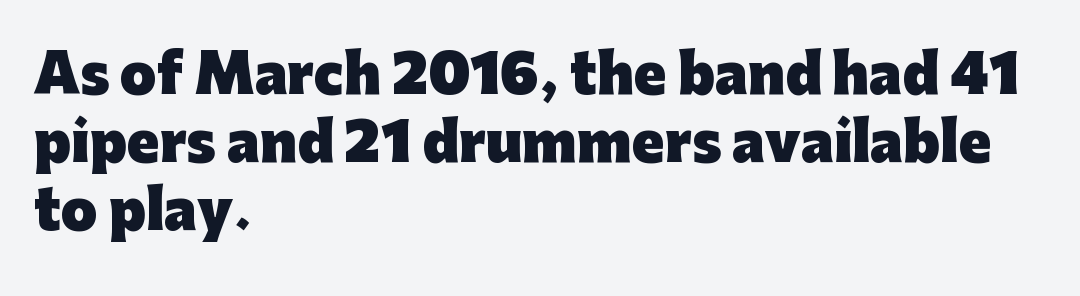
{"serif": "no", "italic": "no", "bold": "yes", "weight": "heavy", "width": "normal", "stroke_contrast": "low", "x_height": "medium", "monospaced": "no", "underline": "no", "align": "left", "line_spacing": "normal", "line_spacing_ratio": 1.28, "letter_spacing": "normal", "letter_spacing_em": 0.0, "glyph_px": 53}
